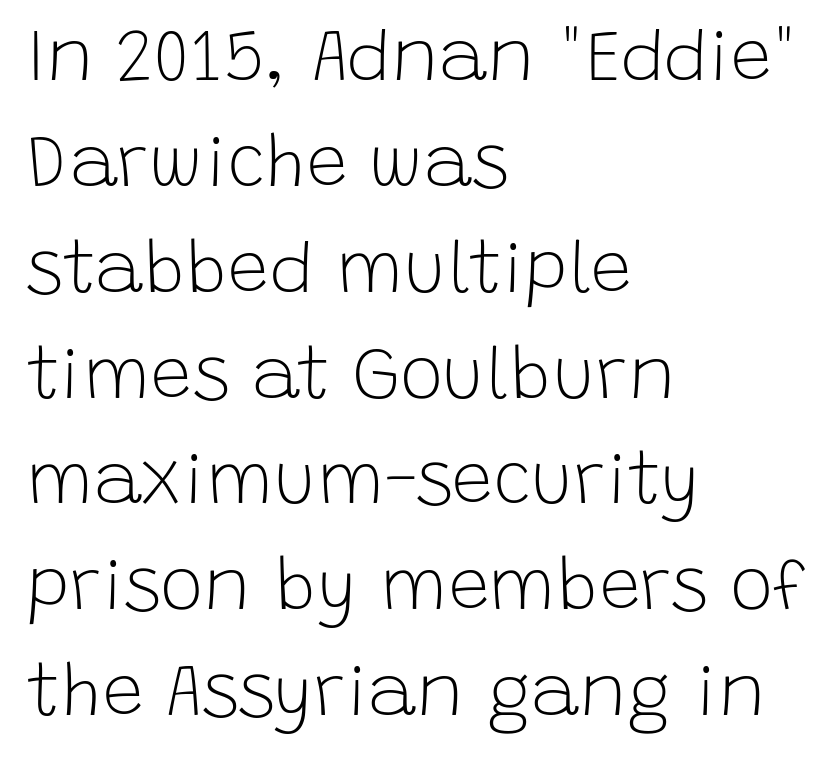
This rendering employs a face without finishing strokes, i.e., a sans-serif. This sample uses plain, unmodified letter spacing. Normally led — the rows are evenly, conventionally spaced. Which margin do the lines hug? The left one — the right edge is uneven. Spacing verdict: proportional, widths tailored to each character. Letters rest on an invisible, unmarked baseline.
